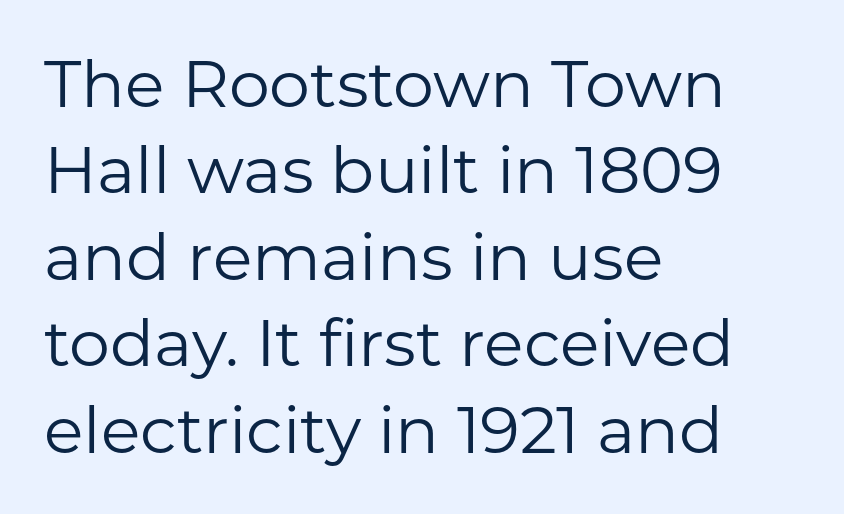
Q: Is the text bold? A: No.
Q: Is the text italic (slanted)? A: No, it is upright.
Q: Is the typeface a serif or a sans-serif typeface? A: Sans-serif.
Q: Is the text underlined? A: No.
Q: How is the paragraph aligned? A: Left-aligned.
Q: Is the spacing between letters normal or unusually wide? A: Normal.
Q: Is the spacing between lines tight, normal or loose? A: Normal.
Q: Width (condensed, normal, or wide)? A: Normal.
Q: Stroke contrast? A: Low.
Q: x-height? A: Medium.
Q: Monospaced? A: No.
